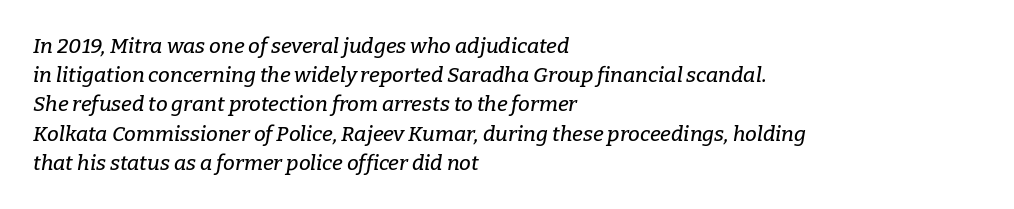
Unmarked baselines from the first word to the last. Italic? Definitely — the glyphs are oblique. Casual observation: everything's shoved over to the left. Observe the ordinary spacing: letters are neighbours, not strangers. Whoever set this chose a conventional vertical rhythm.
